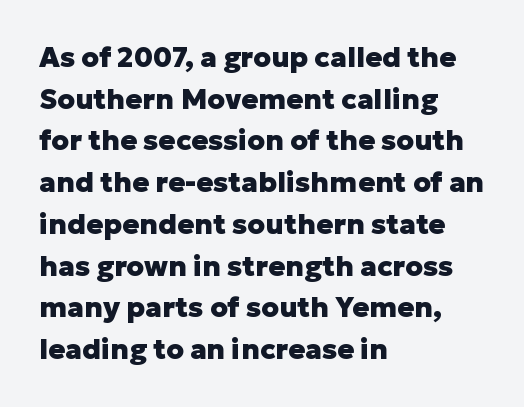
The image shows 28 px heavy sans-serif type, upright; set left-aligned, normal line spacing (1.49x), normal letter spacing, not underlined; low stroke contrast and a medium x-height.
